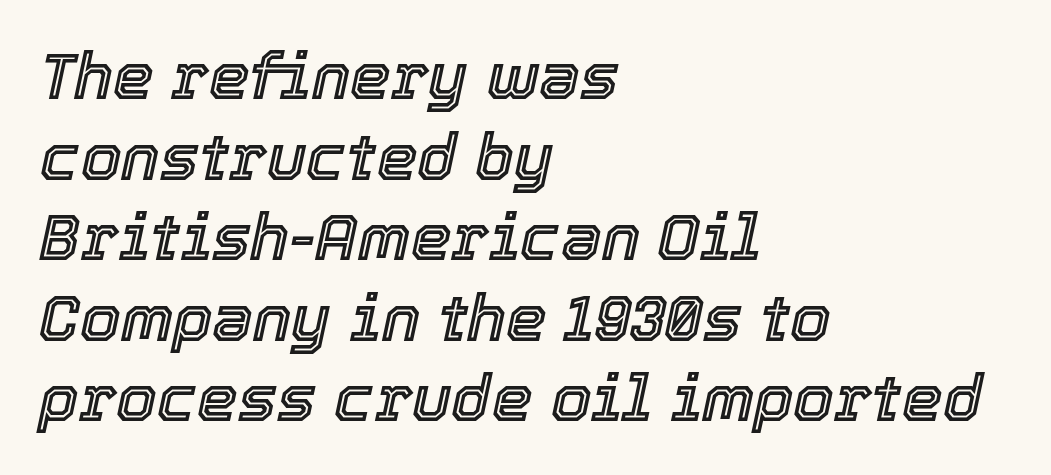
{"italic": "yes", "lean": "right", "slant_degrees": 12, "width": "normal", "x_height": "medium", "monospaced": "no", "underline": "no", "align": "left", "line_spacing_ratio": 1.24, "letter_spacing": "normal", "letter_spacing_em": 0.0, "glyph_px": 65}
